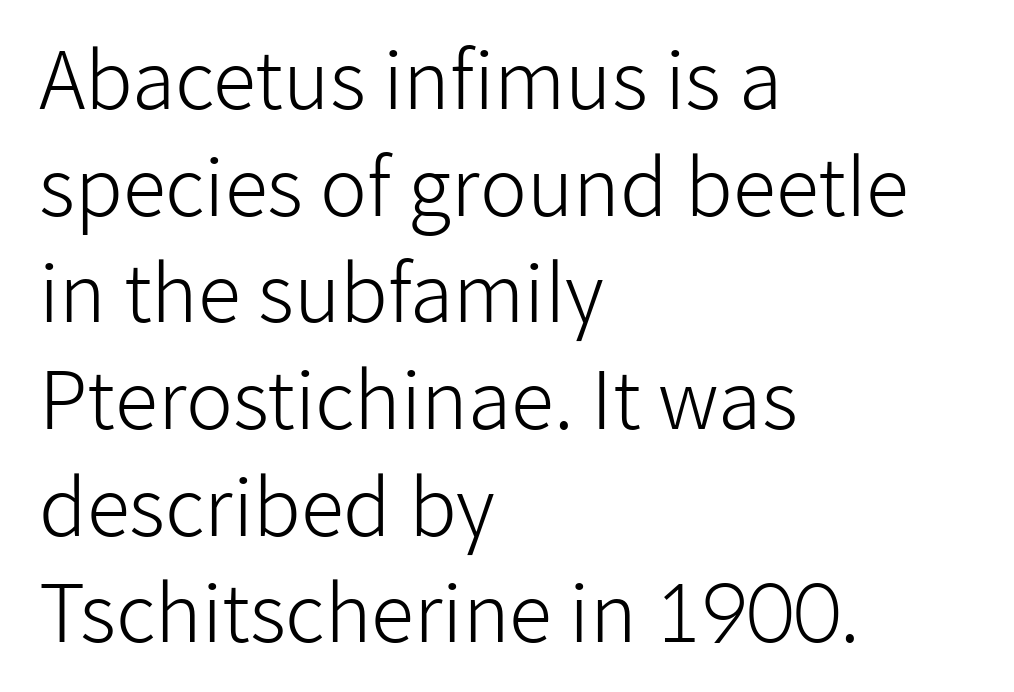
{"serif": "no", "italic": "no", "bold": "no", "weight": "light", "width": "normal", "stroke_contrast": "low", "x_height": "medium", "monospaced": "no", "underline": "no", "align": "left", "line_spacing": "normal", "line_spacing_ratio": 1.35, "letter_spacing": "normal", "letter_spacing_em": 0.0, "glyph_px": 79}
